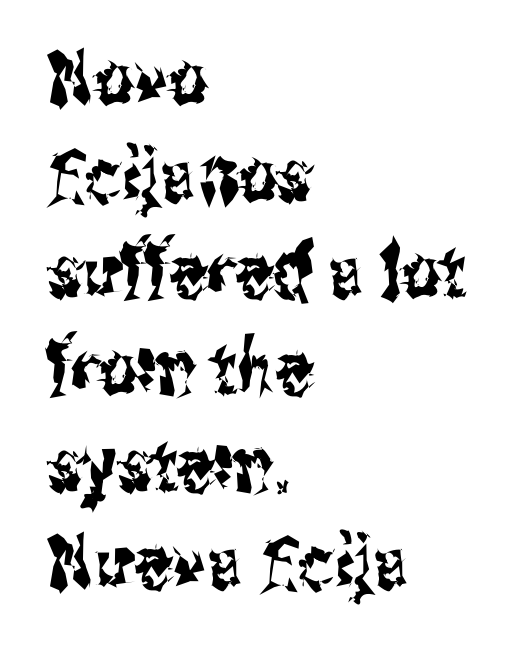
{"serif": "no", "italic": "no", "width": "condensed", "stroke_contrast": "medium", "x_height": "medium", "monospaced": "no", "underline": "no", "align": "left", "line_spacing": "normal", "line_spacing_ratio": 1.29, "letter_spacing": "normal", "letter_spacing_em": 0.0, "glyph_px": 75}
